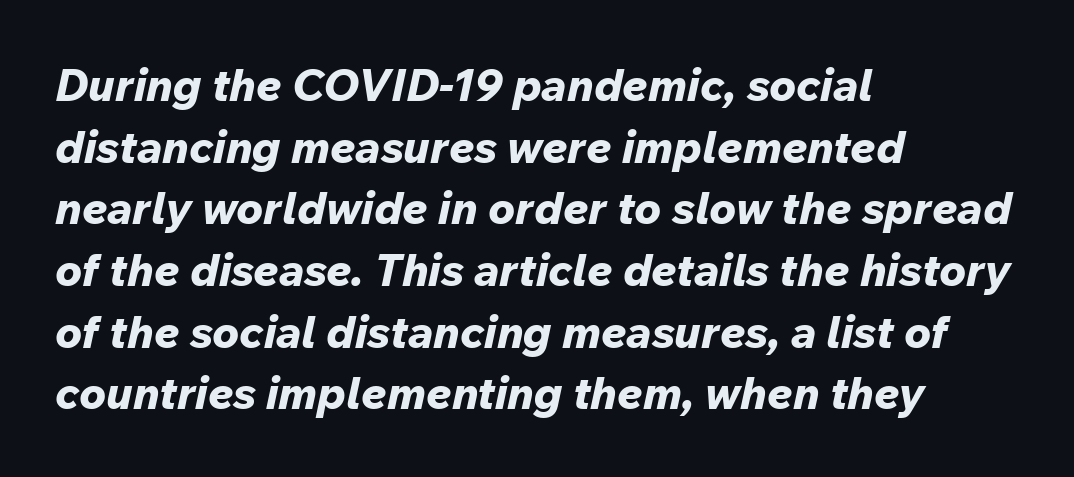
The image shows 45 px bold type, italic (leaning right); set left-aligned, normal line spacing (1.37x), normal letter spacing, not underlined; low stroke contrast and a medium x-height.
